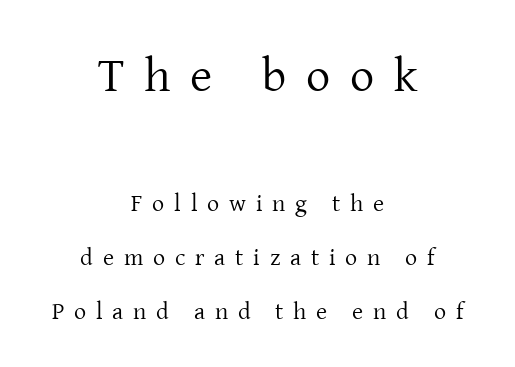
{"serif": "yes", "italic": "no", "bold": "no", "weight": "regular", "width": "normal", "stroke_contrast": "low", "x_height": "medium", "monospaced": "no", "underline": "no", "align": "center", "line_spacing": "loose", "line_spacing_ratio": 2.25, "letter_spacing": "wide", "letter_spacing_em": 0.41, "larger_block": "first", "size_ratio": 2.0, "glyph_px": 48}
